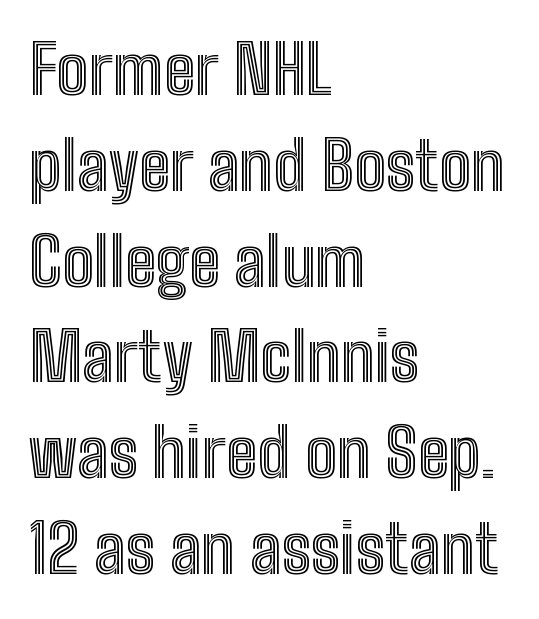
{"italic": "no", "width": "condensed", "x_height": "medium", "monospaced": "no", "underline": "no", "align": "left", "line_spacing": "normal", "line_spacing_ratio": 1.43, "letter_spacing": "normal", "letter_spacing_em": 0.0, "glyph_px": 67}
